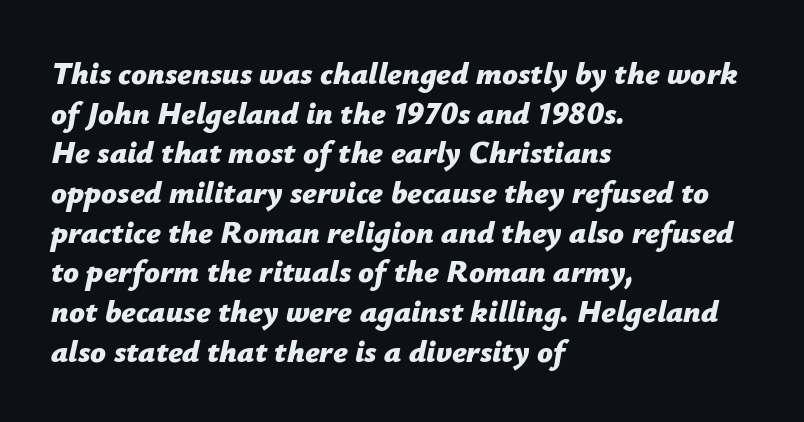
The image shows 31 px bold type, italic (leaning right); set left-aligned, normal line spacing (1.28x), normal letter spacing, not underlined; low stroke contrast and a medium x-height.
